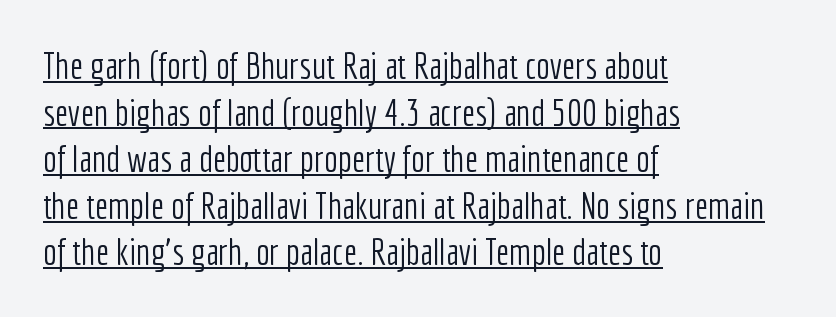
The image shows 37 px light, condensed sans-serif type, upright; set left-aligned, normal line spacing (1.26x), normal letter spacing, underlined; low stroke contrast and a medium x-height.
